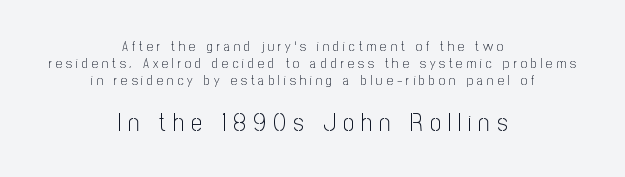
Q: Is the text bold? A: No.
Q: Is the text italic (slanted)? A: No, it is upright.
Q: Is the text underlined? A: No.
Q: How is the paragraph aligned? A: Centered.
Q: Is the spacing between letters normal or unusually wide? A: Unusually wide.
Q: Which block of text is set in a larger size, the first (top) or the second (bottom)? A: The second (bottom) one.
